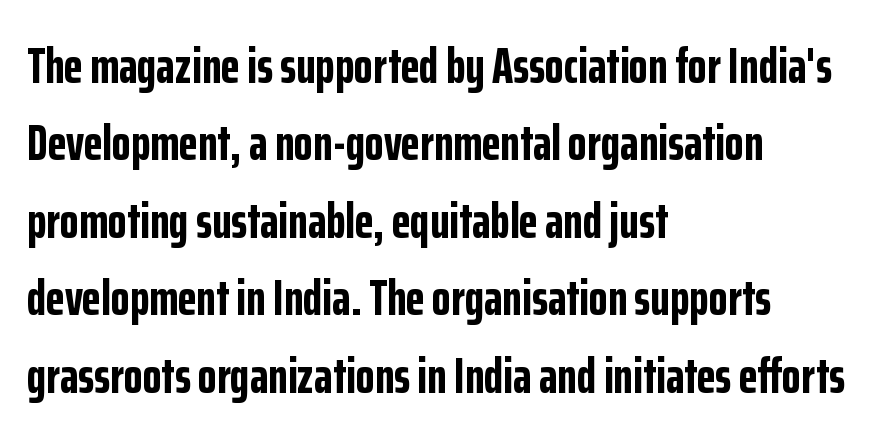
Q: Is the text bold? A: Yes.
Q: Is the text italic (slanted)? A: No, it is upright.
Q: Is the typeface a serif or a sans-serif typeface? A: Sans-serif.
Q: Is the text underlined? A: No.
Q: How is the paragraph aligned? A: Left-aligned.
Q: Is the spacing between letters normal or unusually wide? A: Normal.
Q: Is the spacing between lines tight, normal or loose? A: Normal.
Q: Width (condensed, normal, or wide)? A: Condensed.
Q: Stroke contrast? A: Low.
Q: x-height? A: Medium.
Q: Monospaced? A: No.
